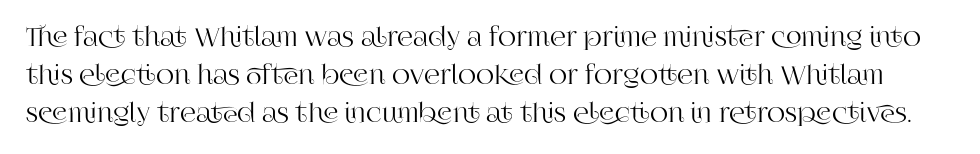
The image shows 25 px text type, upright; set normal line spacing (1.52x), normal letter spacing, not underlined.
